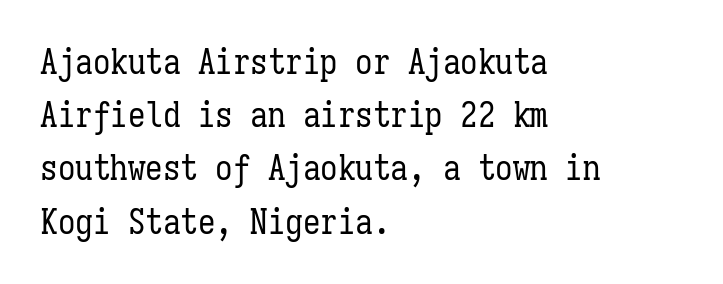
Note the uniform advance width — an 'i' takes as much space as an 'm'. Default kerning and tracking; the words read as compact shapes. The axis of the letterforms is exactly vertical. The lines sit at an ordinary, default distance from one another.
